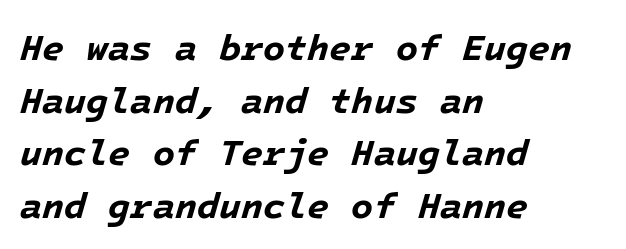
{"italic": "yes", "lean": "right", "slant_degrees": 16, "bold": "yes", "weight": "bold", "width": "normal", "stroke_contrast": "low", "x_height": "medium", "underline": "no", "align": "left", "line_spacing": "normal", "line_spacing_ratio": 1.46, "letter_spacing": "normal", "letter_spacing_em": 0.0, "glyph_px": 36}
